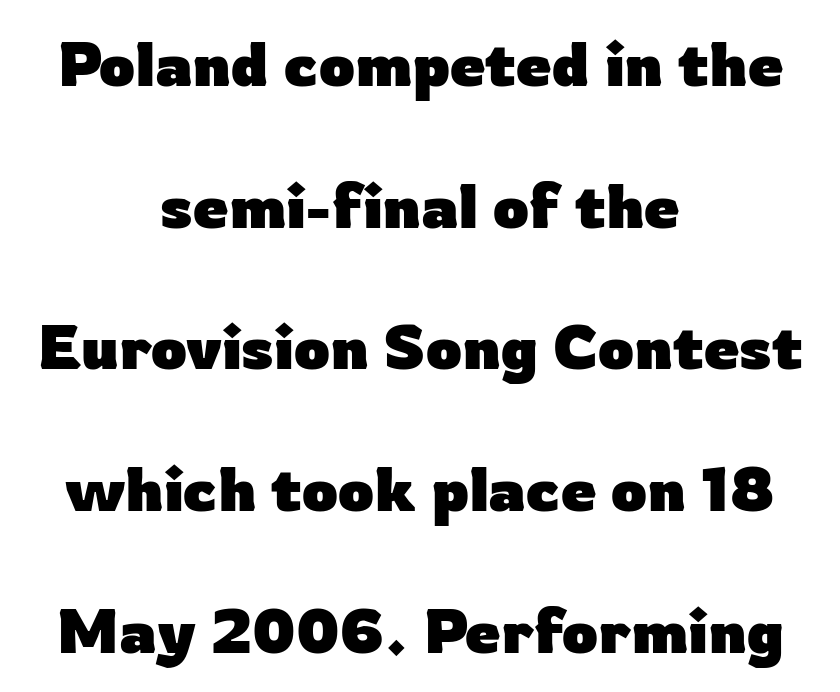
{"serif": "no", "italic": "no", "bold": "yes", "weight": "heavy", "width": "normal", "stroke_contrast": "low", "x_height": "medium", "monospaced": "no", "underline": "no", "align": "center", "line_spacing": "loose", "line_spacing_ratio": 2.25, "letter_spacing": "normal", "letter_spacing_em": 0.0, "glyph_px": 63}
